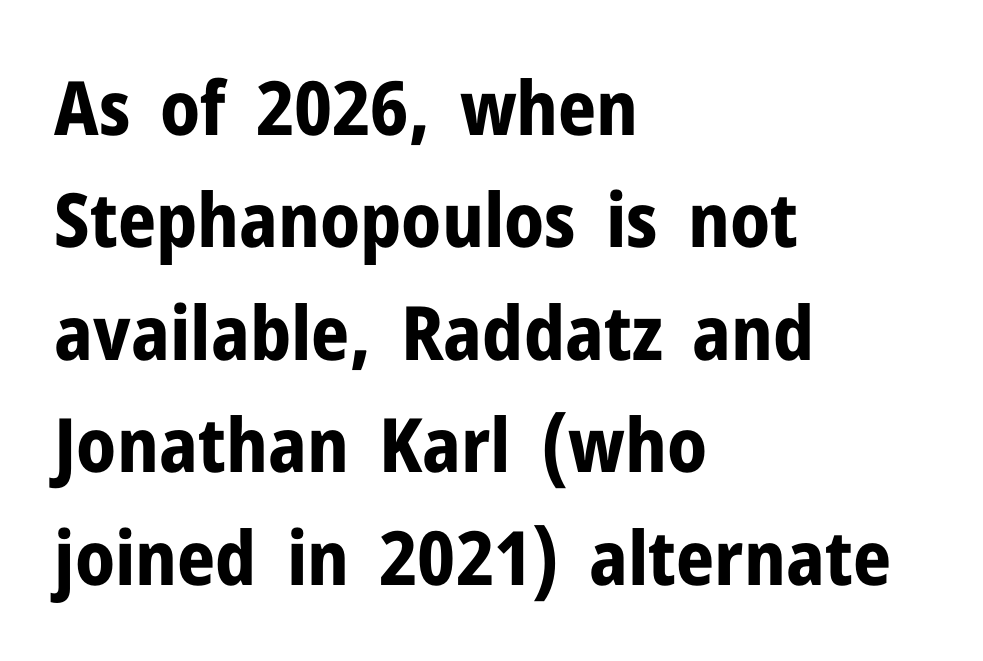
The image shows 75 px bold sans-serif type, upright; set left-aligned, normal line spacing (1.5x), normal letter spacing, not underlined; low stroke contrast and a medium x-height.
